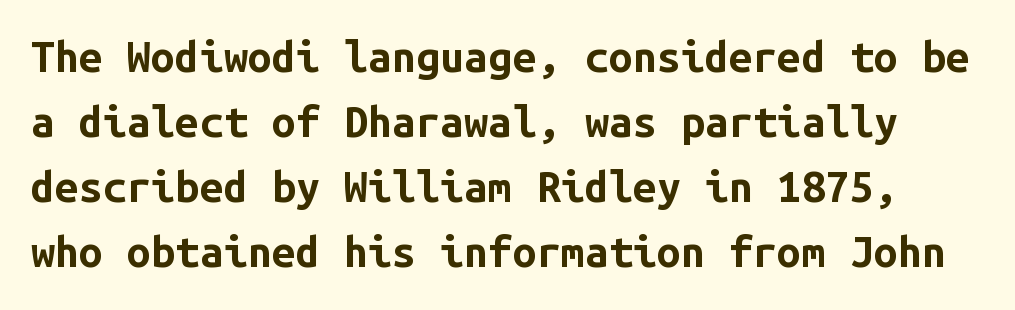
Q: Is the text bold? A: Yes.
Q: Is the text italic (slanted)? A: No, it is upright.
Q: Is the typeface a serif or a sans-serif typeface? A: Sans-serif.
Q: Is the text underlined? A: No.
Q: Is the spacing between letters normal or unusually wide? A: Normal.
Q: Is the spacing between lines tight, normal or loose? A: Normal.
Q: Width (condensed, normal, or wide)? A: Normal.
Q: Stroke contrast? A: Low.
Q: x-height? A: Medium.
Q: Monospaced? A: Yes.
